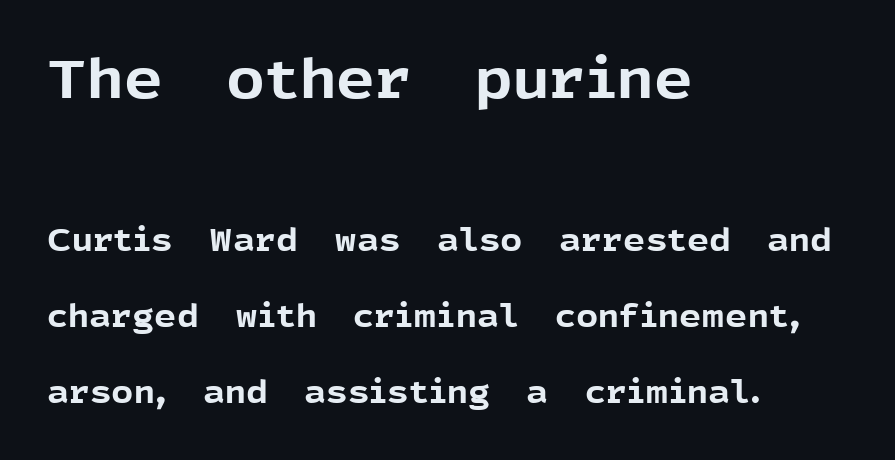
Q: Is the text bold? A: Yes.
Q: Is the text italic (slanted)? A: No, it is upright.
Q: Is the typeface a serif or a sans-serif typeface? A: Sans-serif.
Q: Is the text underlined? A: No.
Q: How is the paragraph aligned? A: Left-aligned.
Q: Is the spacing between letters normal or unusually wide? A: Normal.
Q: Is the spacing between lines tight, normal or loose? A: Loose.
Q: Which block of text is set in a larger size, the first (top) or the second (bottom)? A: The first (top) one.
Q: Width (condensed, normal, or wide)? A: Normal.
Q: x-height? A: Medium.
Q: Monospaced? A: No.
